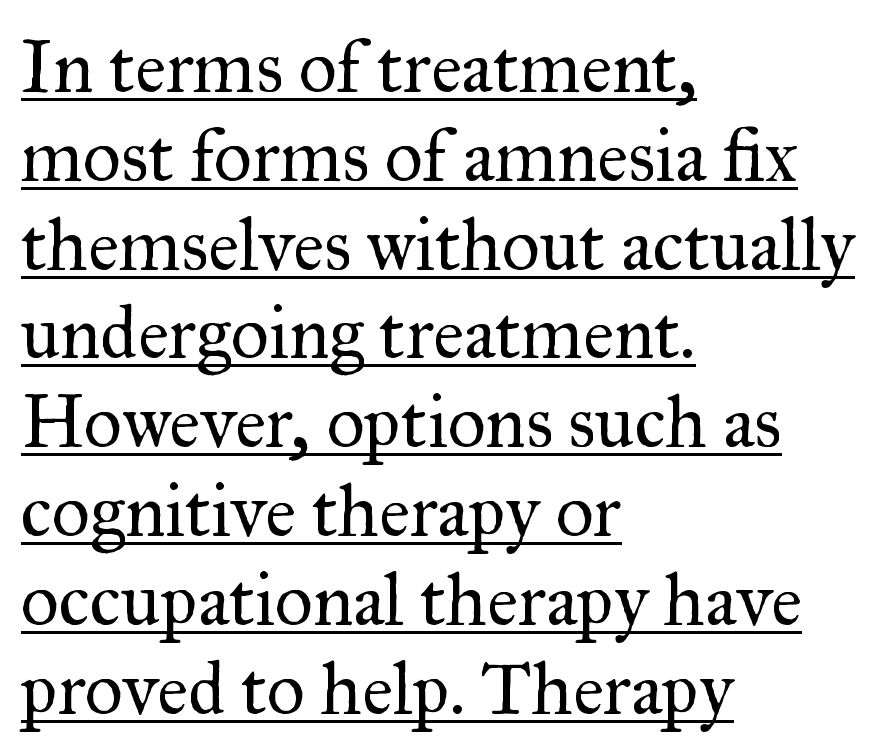
Q: Is the text bold? A: No.
Q: Is the text italic (slanted)? A: No, it is upright.
Q: Is the typeface a serif or a sans-serif typeface? A: Serif.
Q: Is the text underlined? A: Yes.
Q: How is the paragraph aligned? A: Left-aligned.
Q: Is the spacing between letters normal or unusually wide? A: Normal.
Q: Width (condensed, normal, or wide)? A: Normal.
Q: Stroke contrast? A: Medium.
Q: x-height? A: Small.
Q: Monospaced? A: No.
